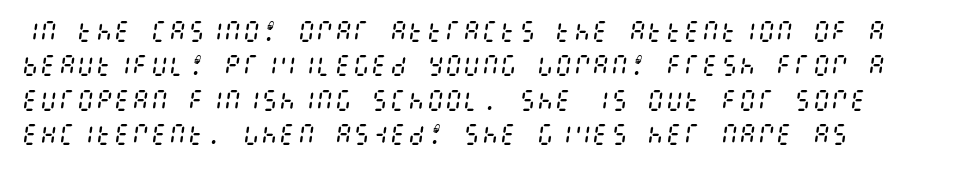
The image shows 23 px text type, italic (leaning right); set left-aligned, normal line spacing (1.5x), normal letter spacing, not underlined.
